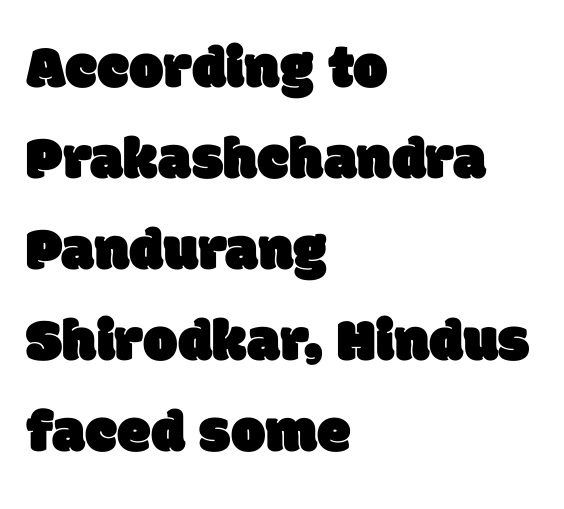
The image shows 61 px sans-serif type; set left-aligned, normal line spacing (1.49x), normal letter spacing, not underlined; low stroke contrast and a large x-height.
